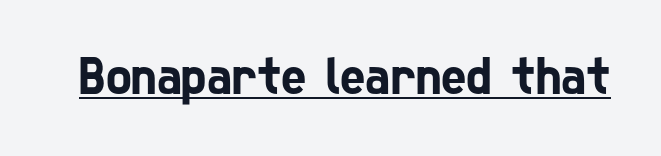
Default kerning and tracking; the words read as compact shapes. Each letter keeps its own natural width here, so spacing adapts to shape. The sample's only ornament is a line tracing under the words. Note: no serifs on the glyphs.
